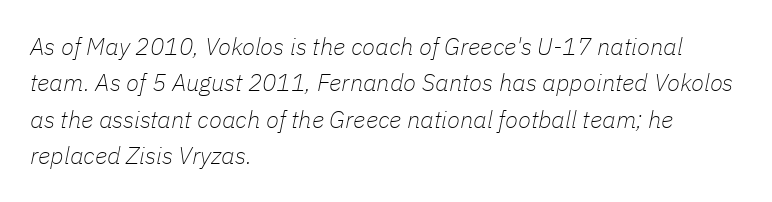
{"italic": "yes", "lean": "right", "slant_degrees": 11, "bold": "no", "underline": "no", "align": "left", "line_spacing": "normal", "line_spacing_ratio": 1.52, "letter_spacing": "normal", "letter_spacing_em": 0.0, "glyph_px": 24}
